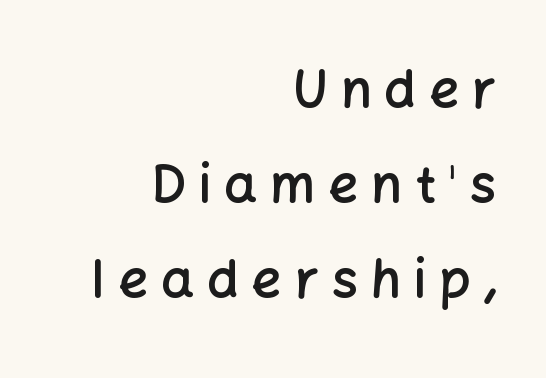
The image shows 52 px semibold sans-serif type, upright; set right-aligned, line spacing 1.83x, unusually wide letter spacing (+0.25 em), not underlined; low stroke contrast and a medium x-height.
